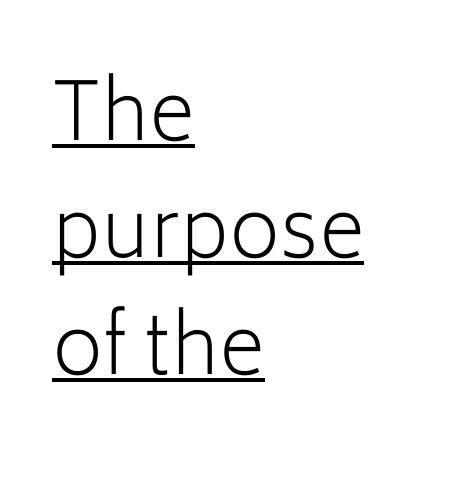
The image shows 79 px light sans-serif type, upright; set left-aligned, normal line spacing (1.48x), normal letter spacing, underlined; low stroke contrast and a medium x-height.
